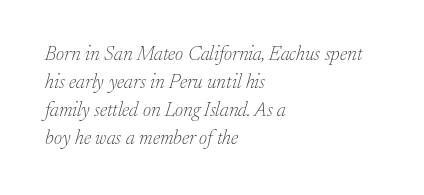
{"italic": "yes", "lean": "right", "slant_degrees": 17, "bold": "no", "underline": "no", "align": "left", "line_spacing": "normal", "line_spacing_ratio": 1.4, "letter_spacing": "normal", "letter_spacing_em": 0.0, "glyph_px": 20}
